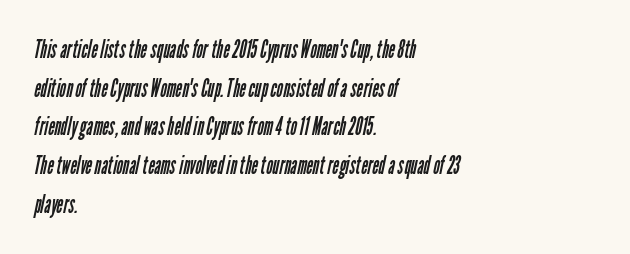
The face looks like a standard text weight, possibly lighter. How are the letters spaced? Ordinarily, with no added tracking. The paragraph has a hard left edge and a soft right edge. The specimen omits any rule beneath the text block's lines. Is there much room between lines? A standard amount, neither cramped nor airy.
